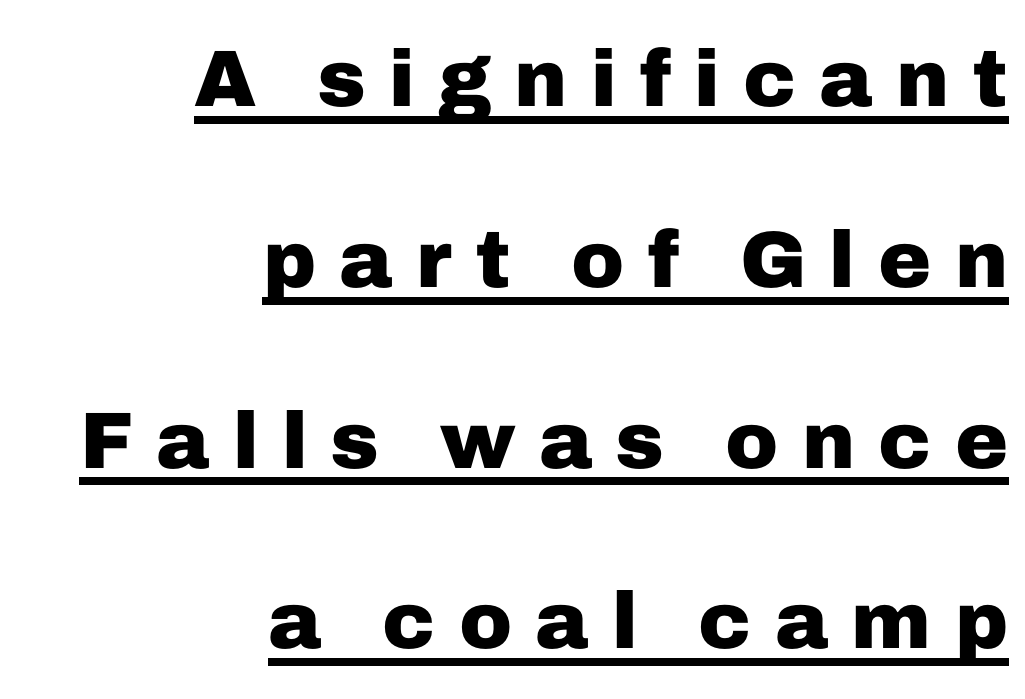
{"serif": "no", "italic": "no", "bold": "yes", "weight": "heavy", "width": "normal", "stroke_contrast": "low", "x_height": "medium", "monospaced": "no", "underline": "yes", "align": "right", "line_spacing": "loose", "line_spacing_ratio": 2.26, "letter_spacing": "wide", "letter_spacing_em": 0.29, "glyph_px": 80}
